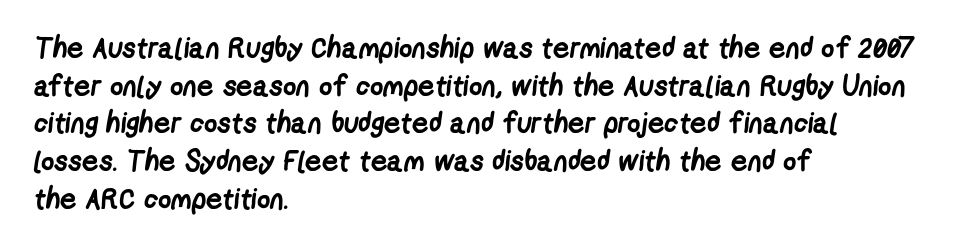
{"serif": "no", "bold": "yes", "weight": "semibold", "width": "condensed", "stroke_contrast": "low", "x_height": "medium", "monospaced": "no", "underline": "no", "align": "left", "line_spacing": "normal", "line_spacing_ratio": 1.3, "letter_spacing": "normal", "letter_spacing_em": 0.0, "glyph_px": 29}
